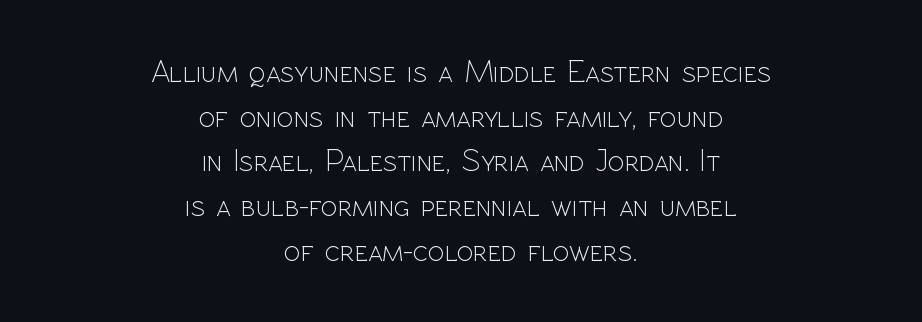
The image shows 31 px light sans-serif type, upright; set centered, normal line spacing (1.44x), normal letter spacing, not underlined; a medium x-height.
